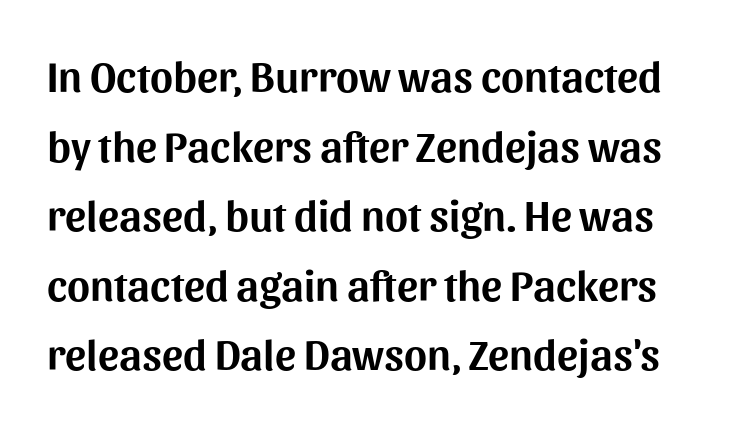
The image shows 44 px sans-serif type, upright; set normal line spacing (1.58x), normal letter spacing, not underlined; medium stroke contrast and a medium x-height.
